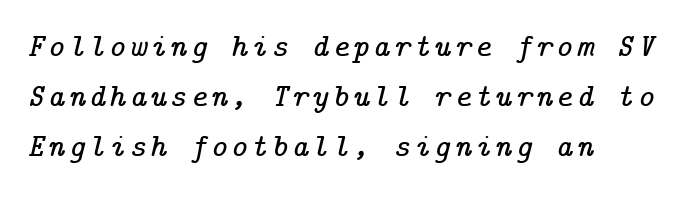
The image shows 32 px serif type, italic (leaning right); set left-aligned, normal line spacing (1.57x), not underlined; low stroke contrast and a medium x-height.
